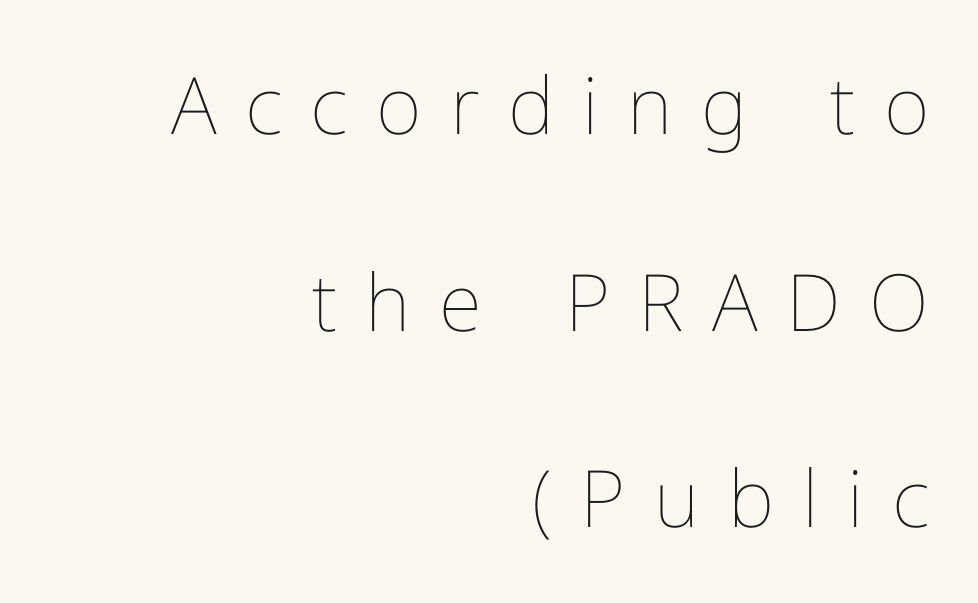
The leading is generous, giving the passage an open texture. Is the stroke heavy? The answer is a plain regular-or-lighter. Spacing verdict: proportional, widths tailored to each character. Unmarked baselines from the first word to the last.
